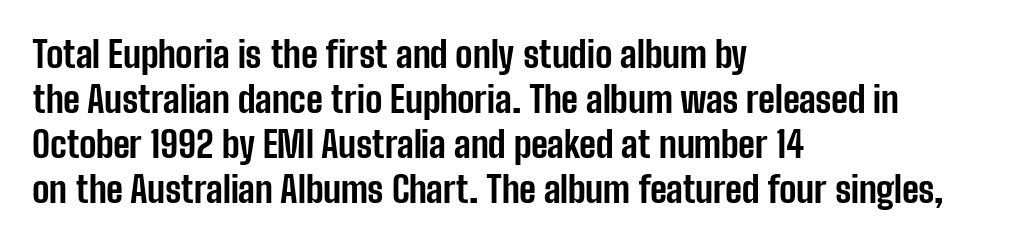
The letters sit at their default tracking, neither squeezed nor spread. Spacing verdict: proportional, widths tailored to each character. The compositor pushed each line to the left boundary. The block of text has a typical density, with ordinary space between rows. The strip under each line holds only bare page.
